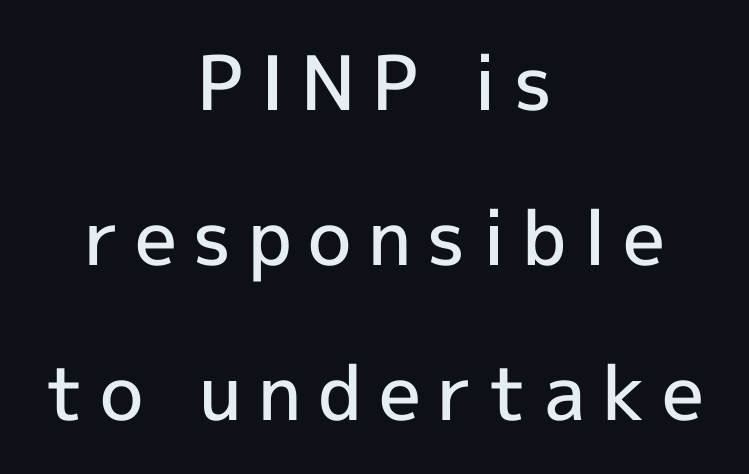
The image shows 75 px semibold sans-serif type, upright; set centered, loose line spacing (2.07x), unusually wide letter spacing (+0.22 em), not underlined; a medium x-height.
